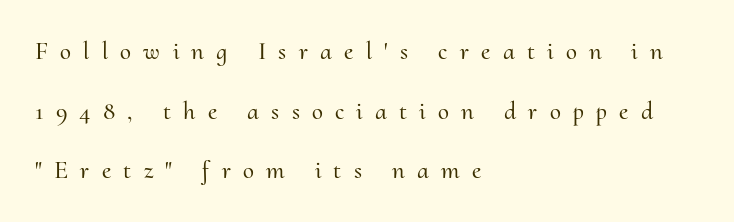
Q: Is the text italic (slanted)? A: No, it is upright.
Q: Is the text underlined? A: No.
Q: How is the paragraph aligned? A: Left-aligned.
Q: Is the spacing between letters normal or unusually wide? A: Unusually wide.
Q: Is the spacing between lines tight, normal or loose? A: Loose.
